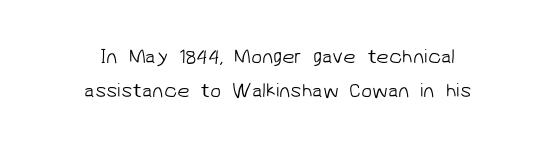
{"bold": "no", "underline": "no", "align": "center", "line_spacing_ratio": 1.71, "letter_spacing": "normal", "letter_spacing_em": 0.0, "glyph_px": 20}
